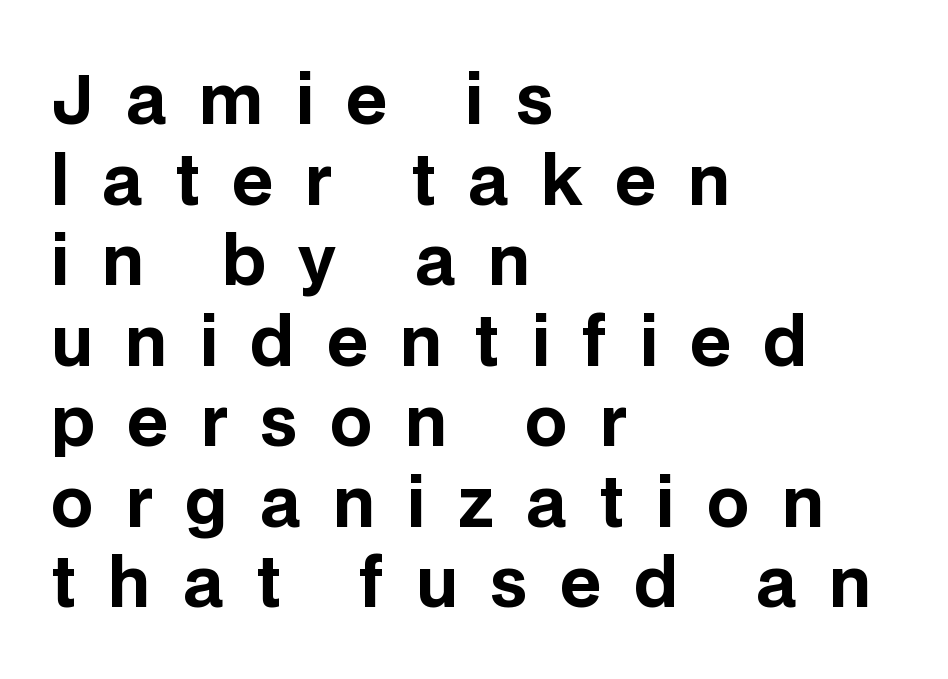
The image shows 66 px bold sans-serif type, upright; set left-aligned, line spacing 1.22x, unusually wide letter spacing (+0.49 em), not underlined; low stroke contrast and a large x-height.
